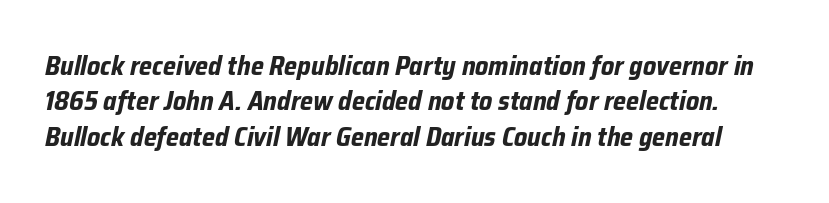
Quick note: underline off. Interline gaps are of average width in this sample. Rendered with sloped, italic letterforms. Chunky letters — that's bold for sure. The line texture is even and compact thanks to regular tracking.
